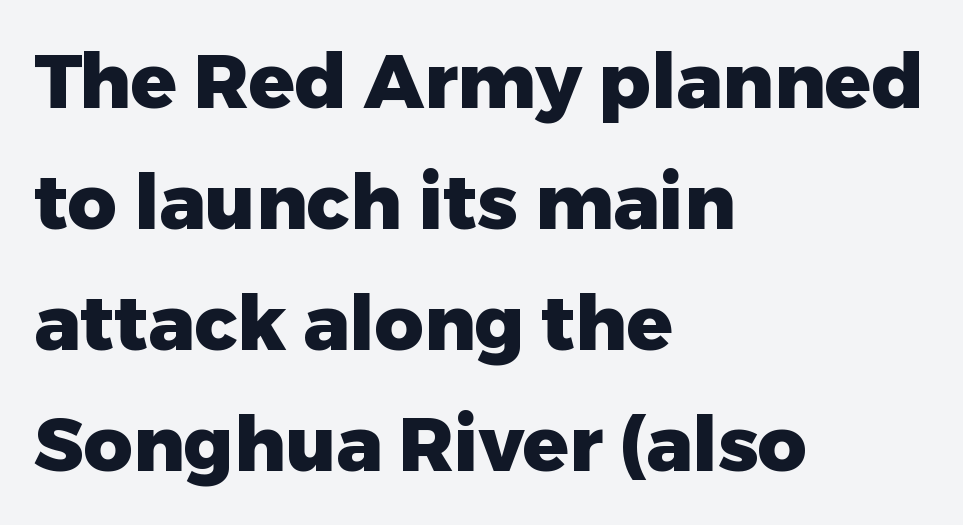
{"serif": "no", "italic": "no", "bold": "yes", "weight": "heavy", "width": "normal", "stroke_contrast": "low", "x_height": "medium", "monospaced": "no", "underline": "no", "align": "left", "line_spacing": "normal", "line_spacing_ratio": 1.59, "letter_spacing": "normal", "letter_spacing_em": 0.0, "glyph_px": 76}
